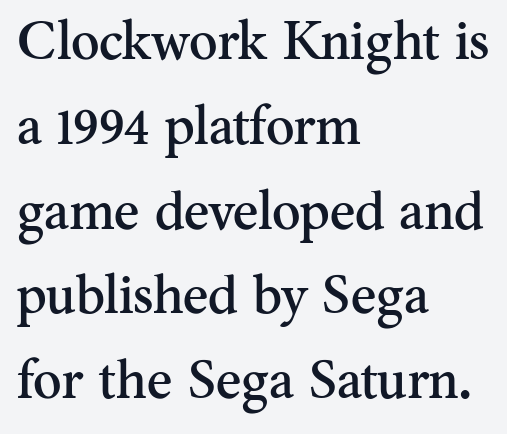
The image shows 54 px serif type, upright; set left-aligned, normal line spacing (1.57x), normal letter spacing, not underlined; medium stroke contrast and a small x-height.
